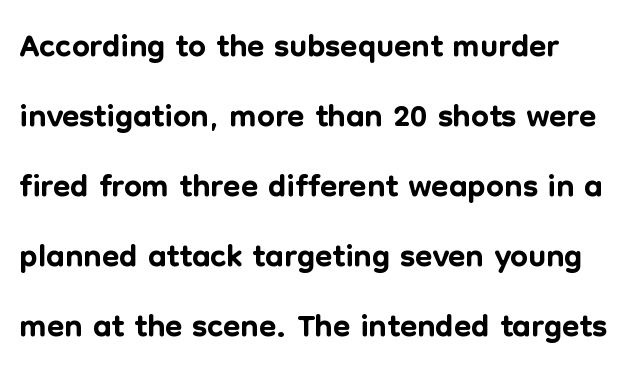
The image shows 50 px sans-serif type, upright; set normal line spacing (1.4x), normal letter spacing, not underlined; low stroke contrast and a medium x-height.
